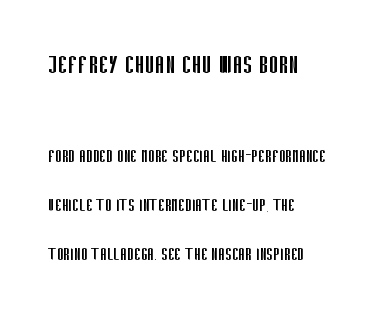
{"serif": "no", "italic": "no", "bold": "no", "weight": "regular", "width": "condensed", "stroke_contrast": "low", "x_height": "large", "monospaced": "no", "underline": "no", "align": "left", "line_spacing": "loose", "line_spacing_ratio": 2.45, "letter_spacing": "normal", "letter_spacing_em": 0.0, "larger_block": "first", "size_ratio": 1.5, "glyph_px": 30}
